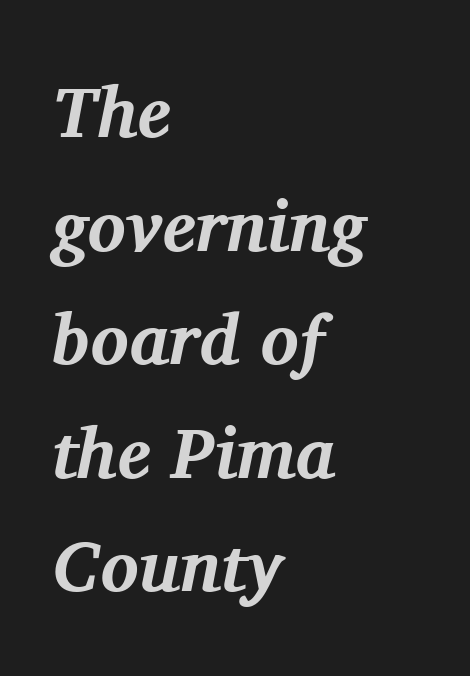
The image shows 71 px bold serif type, italic (leaning right); set left-aligned, normal line spacing (1.6x), normal letter spacing, not underlined; medium stroke contrast and a medium x-height.
